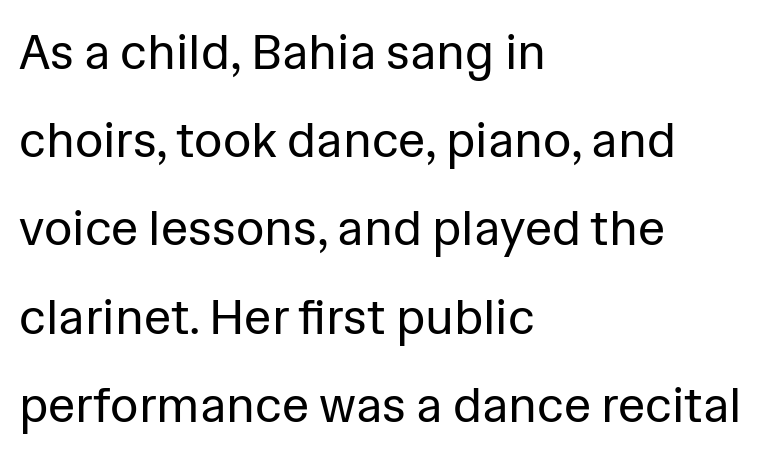
{"serif": "no", "italic": "no", "bold": "no", "weight": "regular", "width": "normal", "stroke_contrast": "low", "x_height": "medium", "monospaced": "no", "underline": "no", "align": "left", "line_spacing_ratio": 1.8, "letter_spacing": "normal", "letter_spacing_em": 0.0, "glyph_px": 49}
